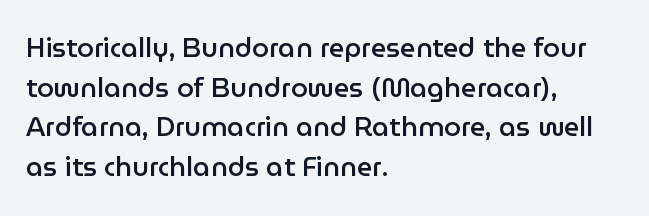
Observe the ordinary spacing: letters are neighbours, not strangers. The font's upright variant was chosen for this text. Letters rest on an invisible, unmarked baseline. The leading is moderate, giving the passage an even texture. The paragraph has a hard left edge and a soft right edge.
